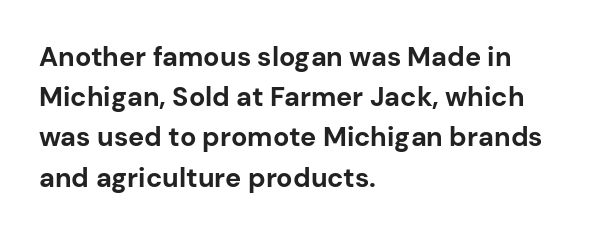
The image shows 27 px bold type, upright; set left-aligned, normal line spacing (1.49x), normal letter spacing, not underlined.
